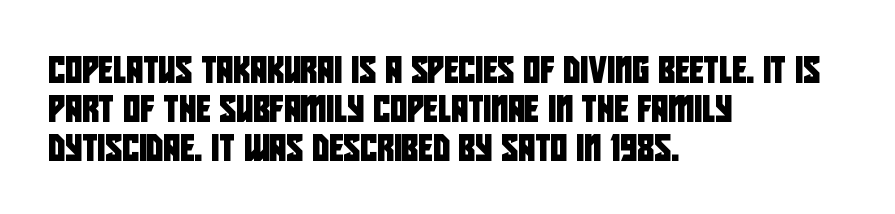
The image shows 26 px text type; set left-aligned, normal line spacing (1.5x), normal letter spacing, not underlined.
